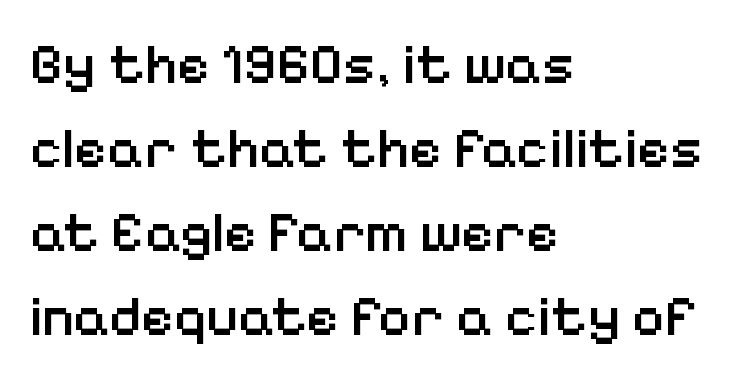
The image shows 56 px semibold sans-serif type, upright; set left-aligned, normal line spacing (1.5x), normal letter spacing, not underlined; low stroke contrast and a medium x-height.
